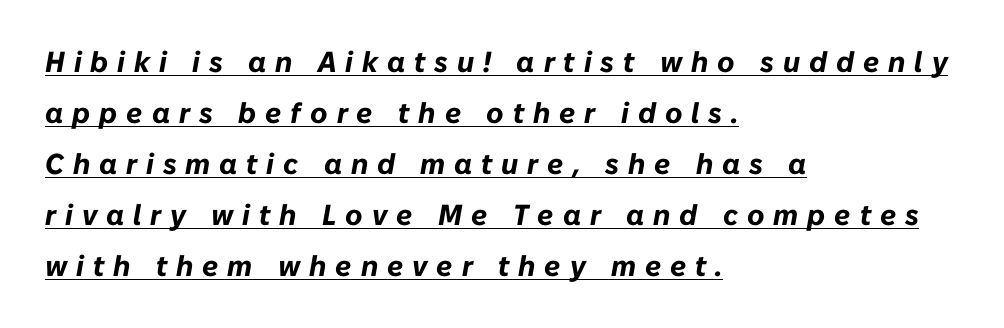
{"italic": "yes", "lean": "right", "slant_degrees": 10, "bold": "yes", "weight": "bold", "width": "normal", "stroke_contrast": "low", "x_height": "medium", "monospaced": "no", "underline": "yes", "align": "left", "line_spacing_ratio": 1.76, "letter_spacing": "wide", "letter_spacing_em": 0.31, "glyph_px": 29}
